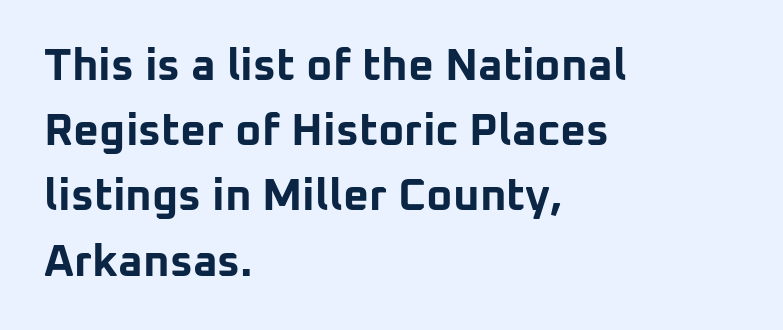
The image shows 45 px bold sans-serif type, upright; set left-aligned, normal line spacing (1.45x), normal letter spacing, not underlined; low stroke contrast and a medium x-height.
